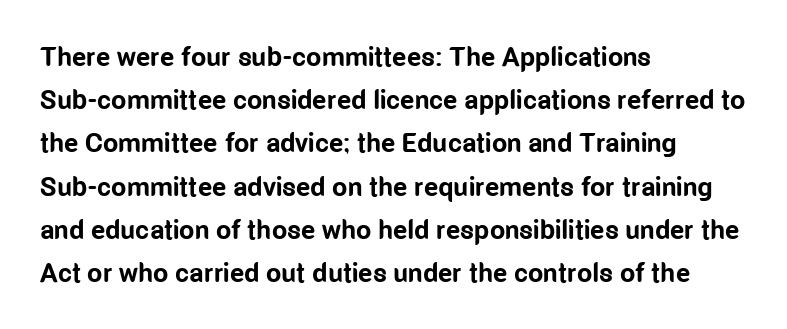
{"italic": "no", "bold": "yes", "underline": "no", "align": "left", "line_spacing": "normal", "line_spacing_ratio": 1.6, "letter_spacing": "normal", "letter_spacing_em": 0.0, "glyph_px": 27}
